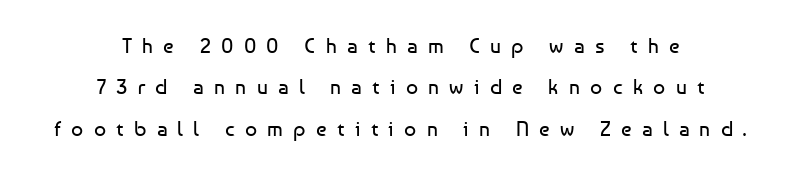
Q: Is the text bold? A: No.
Q: Is the text italic (slanted)? A: No, it is upright.
Q: Is the text underlined? A: No.
Q: How is the paragraph aligned? A: Centered.
Q: Is the spacing between letters normal or unusually wide? A: Unusually wide.
Q: Is the spacing between lines tight, normal or loose? A: Loose.
